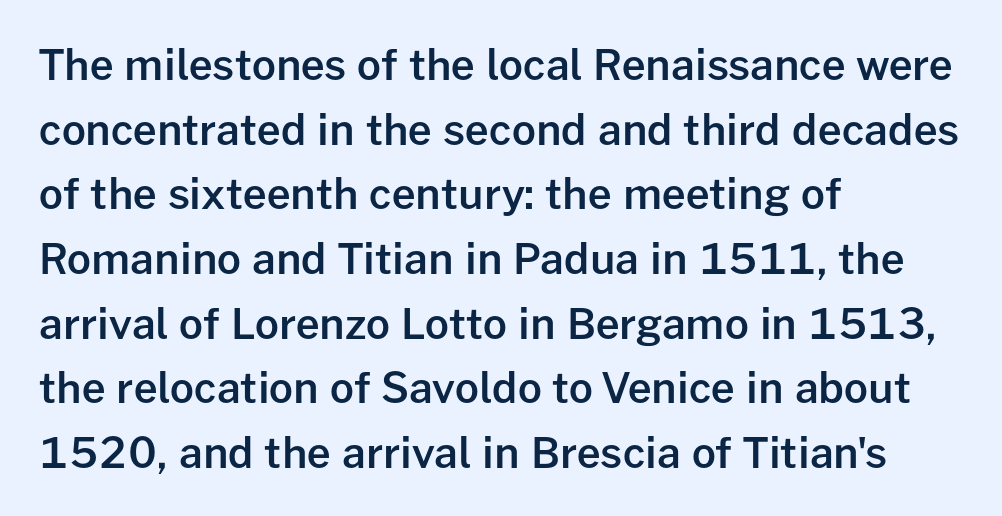
{"serif": "no", "italic": "no", "bold": "semi", "weight": "semibold", "width": "normal", "stroke_contrast": "low", "x_height": "medium", "monospaced": "no", "underline": "no", "align": "left", "line_spacing": "normal", "line_spacing_ratio": 1.54, "letter_spacing": "normal", "letter_spacing_em": 0.0, "glyph_px": 42}
